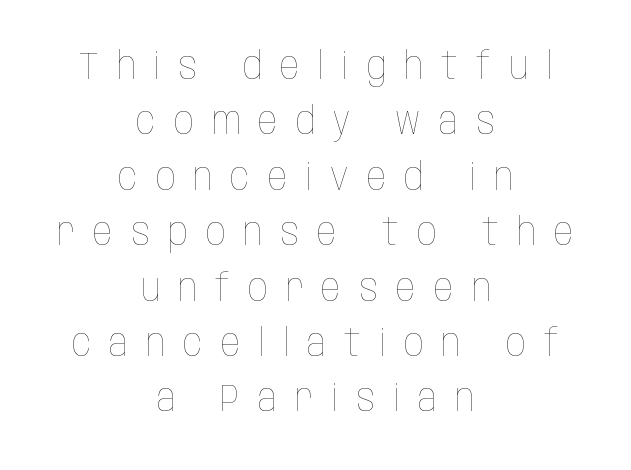
{"italic": "no", "bold": "no", "weight": "thin", "width": "condensed", "stroke_contrast": "low", "x_height": "large", "monospaced": "no", "underline": "no", "align": "center", "line_spacing": "normal", "line_spacing_ratio": 1.42, "letter_spacing": "wide", "letter_spacing_em": 0.46, "glyph_px": 39}
